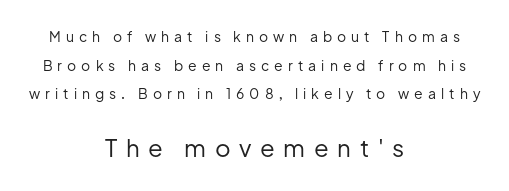
Q: Is the text bold? A: No.
Q: Is the text italic (slanted)? A: No, it is upright.
Q: Is the text underlined? A: No.
Q: How is the paragraph aligned? A: Centered.
Q: Is the spacing between letters normal or unusually wide? A: Unusually wide.
Q: Is the spacing between lines tight, normal or loose? A: Loose.
Q: Which block of text is set in a larger size, the first (top) or the second (bottom)? A: The second (bottom) one.
